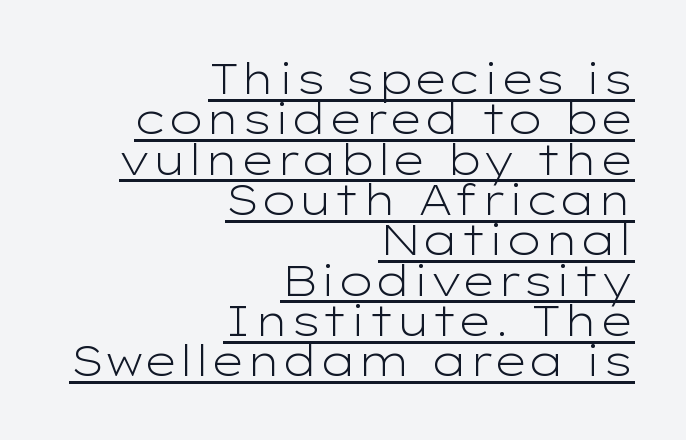
Q: Is the text bold? A: No.
Q: Is the text italic (slanted)? A: No, it is upright.
Q: Is the typeface a serif or a sans-serif typeface? A: Sans-serif.
Q: Is the text underlined? A: Yes.
Q: How is the paragraph aligned? A: Right-aligned.
Q: Is the spacing between letters normal or unusually wide? A: Normal.
Q: Is the spacing between lines tight, normal or loose? A: Tight.
Q: Width (condensed, normal, or wide)? A: Wide.
Q: Stroke contrast? A: Low.
Q: x-height? A: Medium.
Q: Monospaced? A: No.
